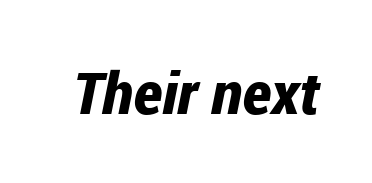
The image shows 58 px bold, condensed type, italic (leaning right); set normal letter spacing, not underlined; low stroke contrast and a medium x-height.
